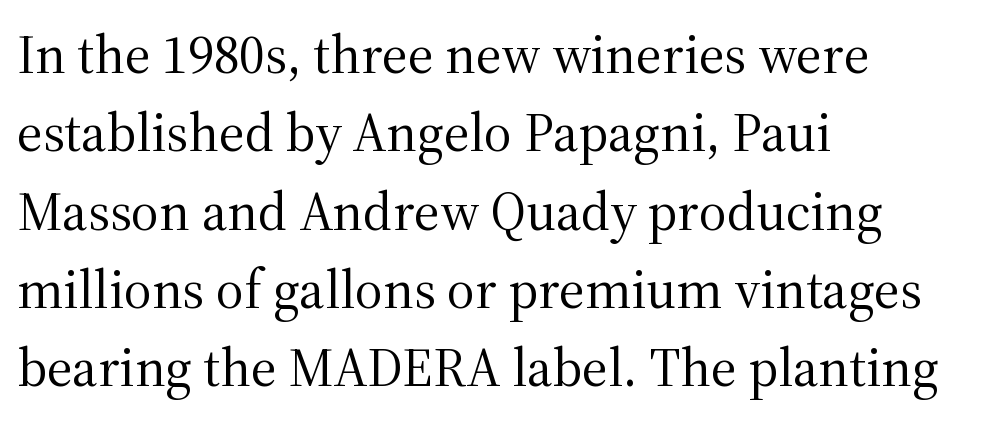
The image shows 54 px regular-weight serif type, upright; set left-aligned, normal line spacing (1.45x), normal letter spacing, not underlined; medium stroke contrast and a medium x-height.
